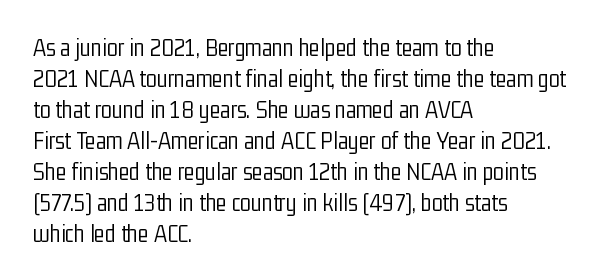
{"italic": "no", "bold": "no", "underline": "no", "align": "left", "line_spacing_ratio": 1.24, "letter_spacing": "normal", "letter_spacing_em": 0.0, "glyph_px": 25}
